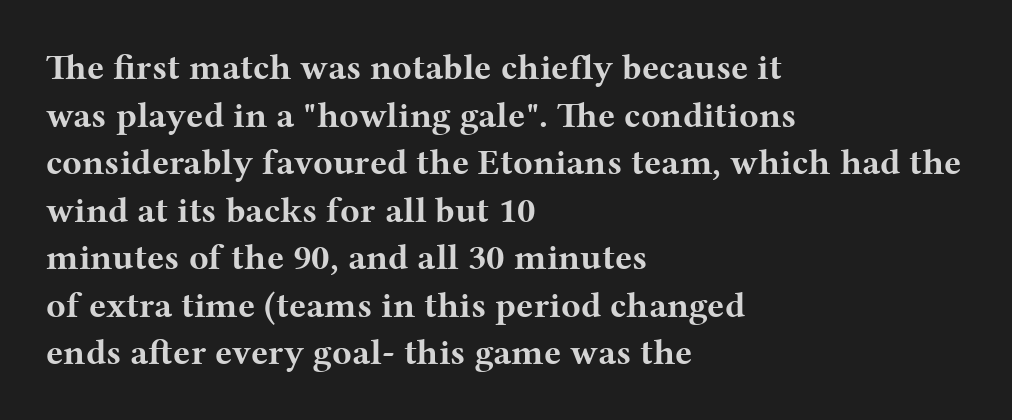
The image shows 36 px bold, wide serif type, upright; set left-aligned, normal line spacing (1.32x), normal letter spacing, not underlined; medium stroke contrast and a medium x-height.
